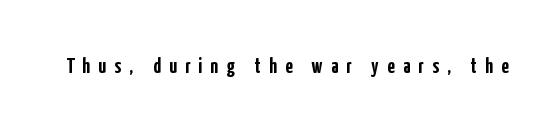
Weight: bold. The glyphs are unaccompanied by any horizontal stroke below them. Characters follow at a spacing far wider than the type designer built in. Notice how the stems are strictly vertical — no italics here.
